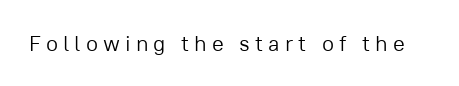
The image shows 22 px text type, upright; set unusually wide letter spacing (+0.23 em), not underlined.
